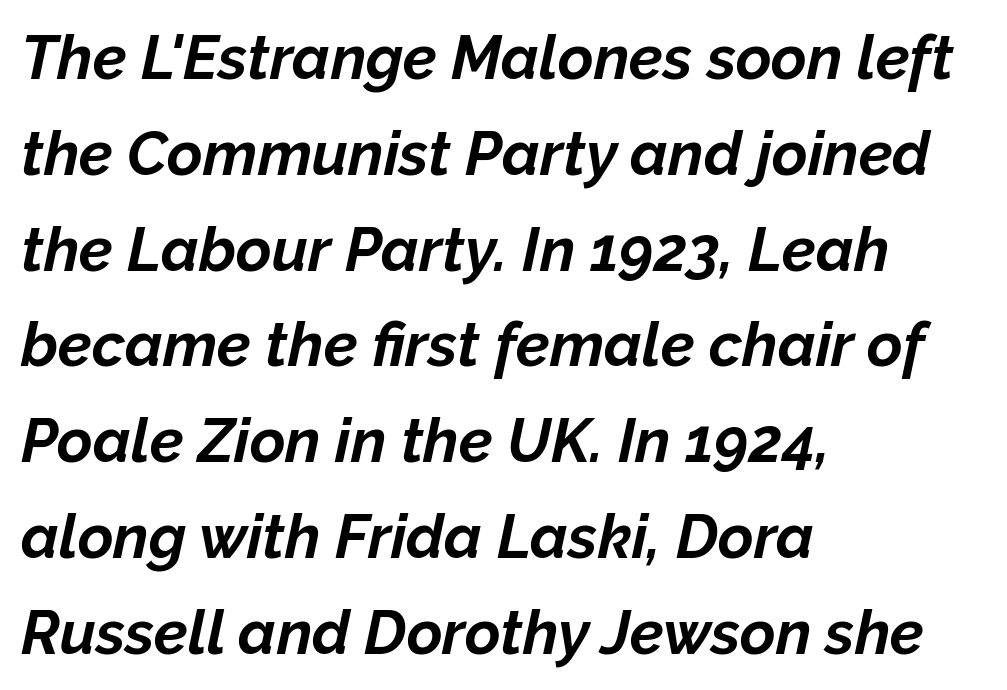
The image shows 61 px bold type, italic (leaning right); set left-aligned, normal line spacing (1.57x), normal letter spacing, not underlined; low stroke contrast and a medium x-height.
